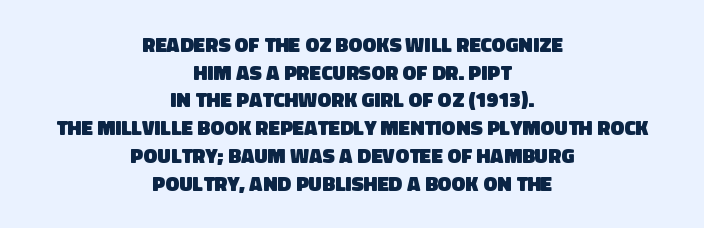
Q: Is the text bold? A: Yes.
Q: Is the text underlined? A: No.
Q: How is the paragraph aligned? A: Centered.
Q: Is the spacing between letters normal or unusually wide? A: Normal.
Q: Is the spacing between lines tight, normal or loose? A: Normal.
